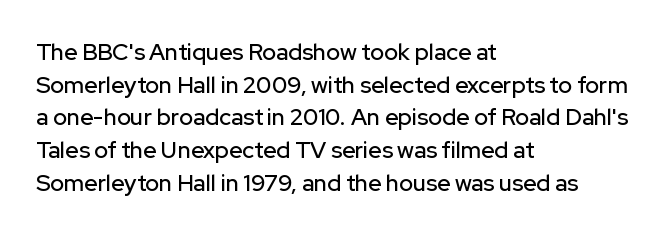
Q: Is the text italic (slanted)? A: No, it is upright.
Q: Is the text underlined? A: No.
Q: How is the paragraph aligned? A: Left-aligned.
Q: Is the spacing between letters normal or unusually wide? A: Normal.
Q: Is the spacing between lines tight, normal or loose? A: Normal.
